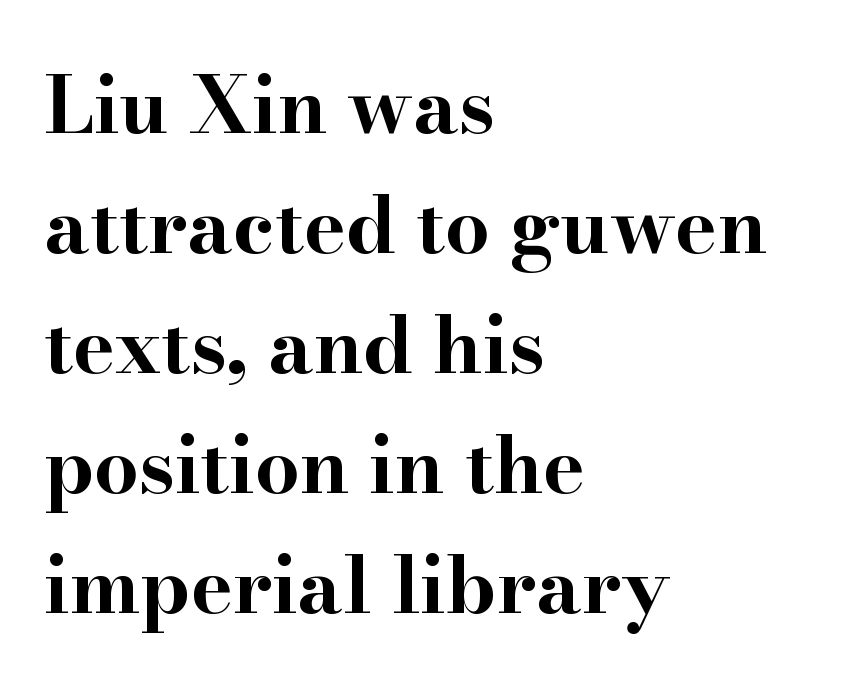
The image shows 79 px bold, wide serif type, upright; set left-aligned, normal line spacing (1.52x), normal letter spacing, not underlined; high stroke contrast and a small x-height.
